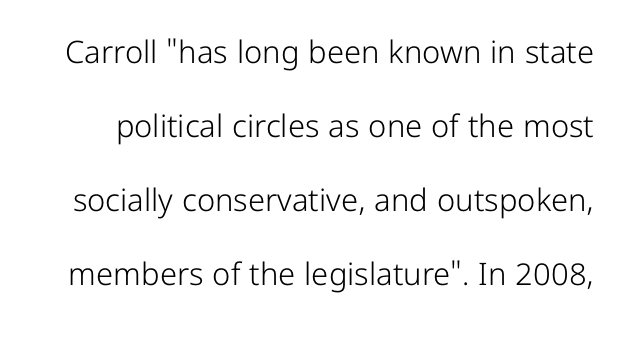
{"serif": "no", "italic": "no", "bold": "no", "weight": "light", "width": "normal", "stroke_contrast": "low", "x_height": "medium", "monospaced": "no", "underline": "no", "line_spacing": "loose", "line_spacing_ratio": 2.39, "letter_spacing": "normal", "letter_spacing_em": 0.0, "glyph_px": 31}
